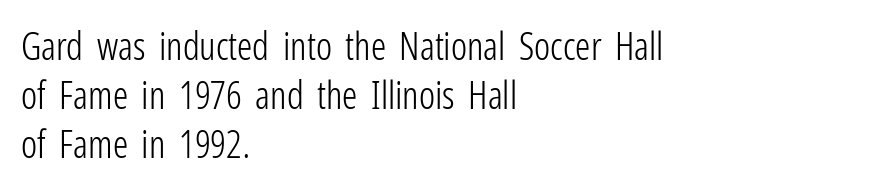
Q: Is the text bold? A: No.
Q: Is the text italic (slanted)? A: No, it is upright.
Q: Is the typeface a serif or a sans-serif typeface? A: Sans-serif.
Q: Is the text underlined? A: No.
Q: How is the paragraph aligned? A: Left-aligned.
Q: Is the spacing between letters normal or unusually wide? A: Normal.
Q: Is the spacing between lines tight, normal or loose? A: Normal.
Q: Width (condensed, normal, or wide)? A: Condensed.
Q: Stroke contrast? A: Low.
Q: x-height? A: Medium.
Q: Monospaced? A: No.
